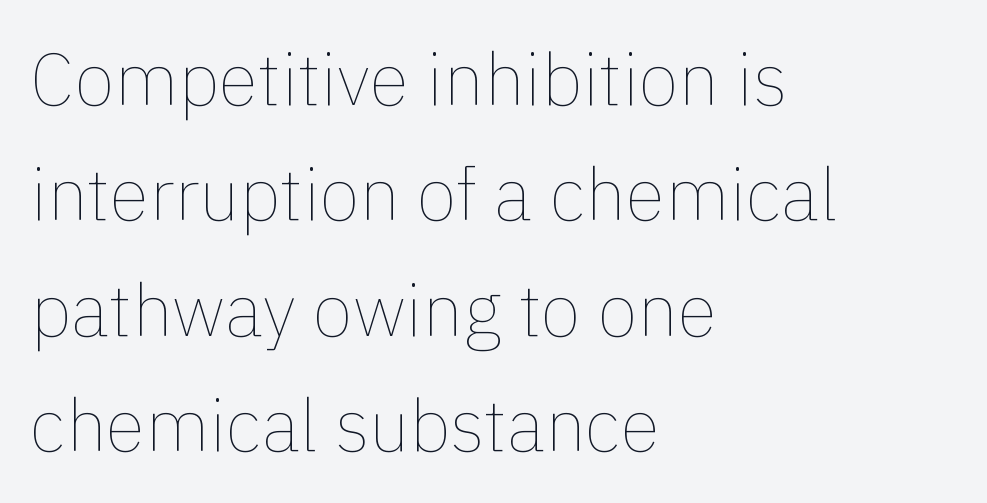
Q: Is the text bold? A: No.
Q: Is the text italic (slanted)? A: No, it is upright.
Q: Is the text underlined? A: No.
Q: How is the paragraph aligned? A: Left-aligned.
Q: Is the spacing between letters normal or unusually wide? A: Normal.
Q: Is the spacing between lines tight, normal or loose? A: Normal.
Q: Width (condensed, normal, or wide)? A: Normal.
Q: x-height? A: Medium.
Q: Monospaced? A: No.
